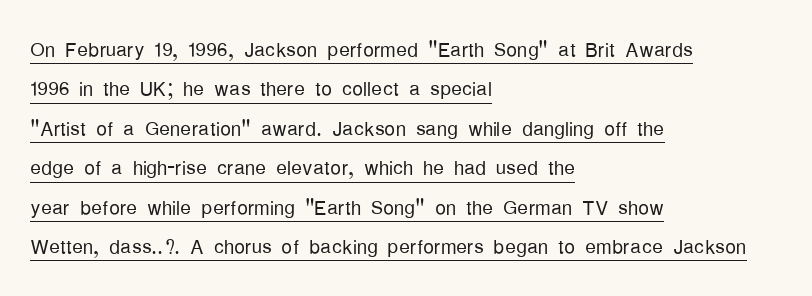
Q: Is the text bold? A: No.
Q: Is the text italic (slanted)? A: No, it is upright.
Q: Is the text underlined? A: Yes.
Q: How is the paragraph aligned? A: Left-aligned.
Q: Is the spacing between letters normal or unusually wide? A: Normal.
Q: Is the spacing between lines tight, normal or loose? A: Normal.
